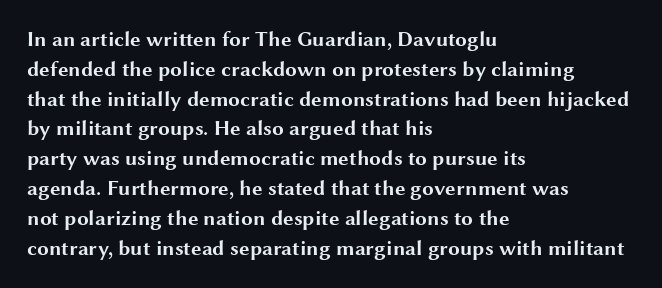
The image shows 21 px bold type, upright; set left-aligned, normal line spacing (1.42x), normal letter spacing, not underlined.
